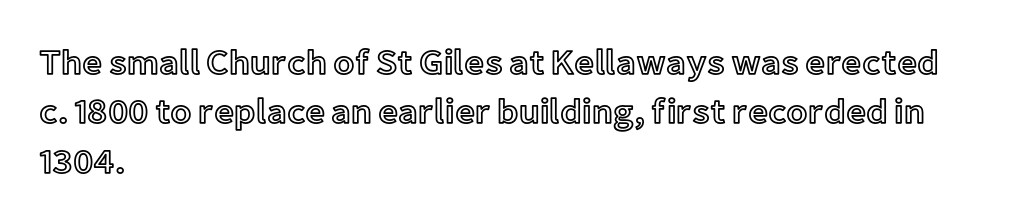
Does the leading feel generous? No, just average. The letters stand straight up with perfectly vertical stems. A clean baseline with only descenders dipping below it. One-word summary of the alignment: left. Inter-character spacing is left at the font's built-in metrics.
